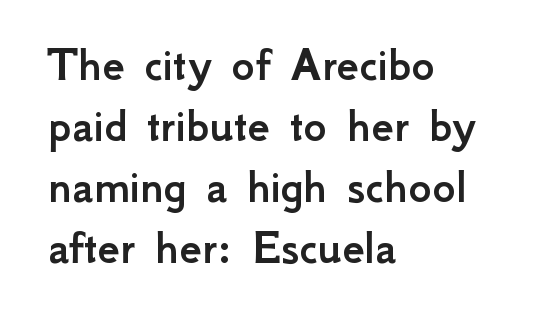
Q: Is the text italic (slanted)? A: No, it is upright.
Q: Is the typeface a serif or a sans-serif typeface? A: Sans-serif.
Q: Is the text underlined? A: No.
Q: How is the paragraph aligned? A: Left-aligned.
Q: Is the spacing between letters normal or unusually wide? A: Normal.
Q: Width (condensed, normal, or wide)? A: Normal.
Q: Stroke contrast? A: Low.
Q: x-height? A: Small.
Q: Monospaced? A: No.
